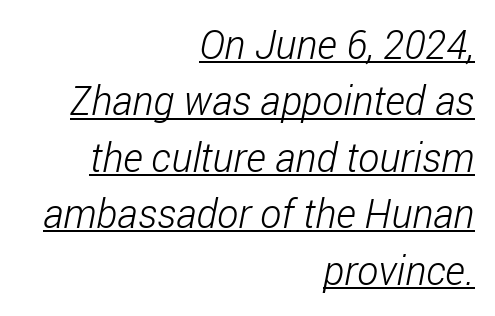
Q: Is the text bold? A: No.
Q: Is the typeface a serif or a sans-serif typeface? A: Sans-serif.
Q: Is the text underlined? A: Yes.
Q: How is the paragraph aligned? A: Right-aligned.
Q: Is the spacing between letters normal or unusually wide? A: Normal.
Q: Is the spacing between lines tight, normal or loose? A: Normal.
Q: Width (condensed, normal, or wide)? A: Condensed.
Q: Stroke contrast? A: Low.
Q: x-height? A: Medium.
Q: Monospaced? A: No.
